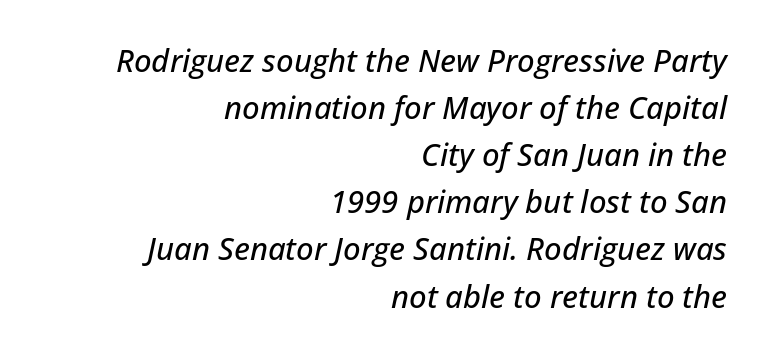
Slant detected: the letters are inclined. This sample is right-justified, so line beginnings fall wherever the words allow. The glyphs are unaccompanied by any horizontal stroke below them. Regarding leading, the lines here are spaced in the standard way.
